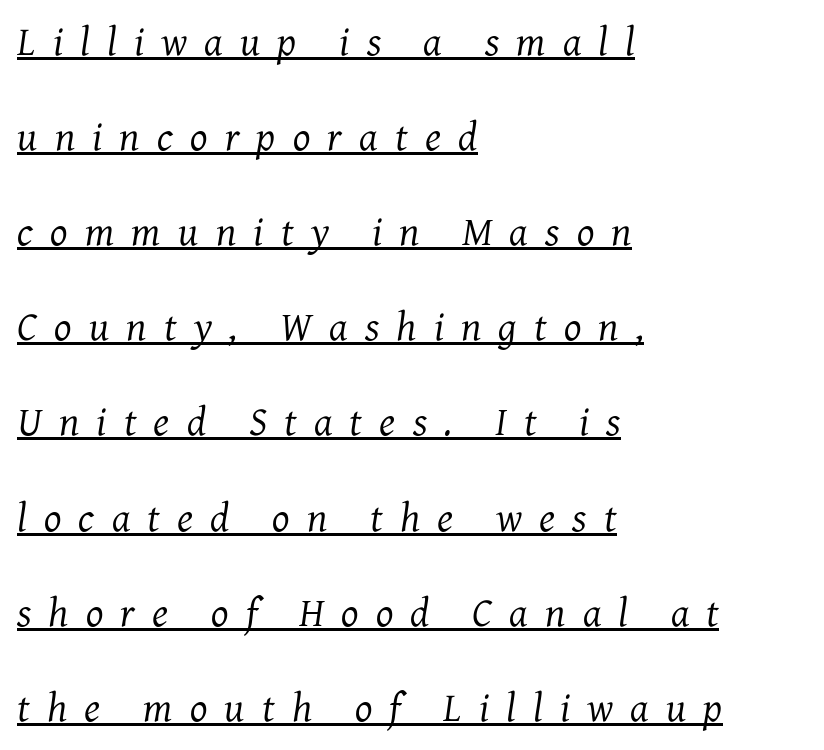
Q: Is the text bold? A: No.
Q: Is the text italic (slanted)? A: Yes, it leans right by about 7 degrees.
Q: Is the typeface a serif or a sans-serif typeface? A: Serif.
Q: Is the text underlined? A: Yes.
Q: How is the paragraph aligned? A: Left-aligned.
Q: Is the spacing between letters normal or unusually wide? A: Unusually wide.
Q: Is the spacing between lines tight, normal or loose? A: Loose.
Q: Width (condensed, normal, or wide)? A: Normal.
Q: Stroke contrast? A: Medium.
Q: x-height? A: Medium.
Q: Monospaced? A: No.
